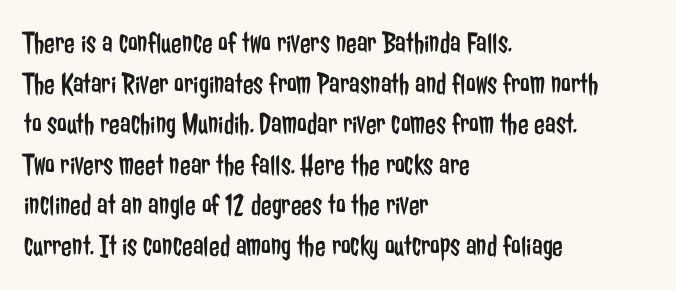
Q: Is the text bold? A: No.
Q: Is the text italic (slanted)? A: No, it is upright.
Q: Is the typeface a serif or a sans-serif typeface? A: Sans-serif.
Q: Is the text underlined? A: No.
Q: How is the paragraph aligned? A: Left-aligned.
Q: Is the spacing between letters normal or unusually wide? A: Normal.
Q: Is the spacing between lines tight, normal or loose? A: Normal.
Q: Width (condensed, normal, or wide)? A: Condensed.
Q: Stroke contrast? A: Low.
Q: x-height? A: Medium.
Q: Monospaced? A: No.
